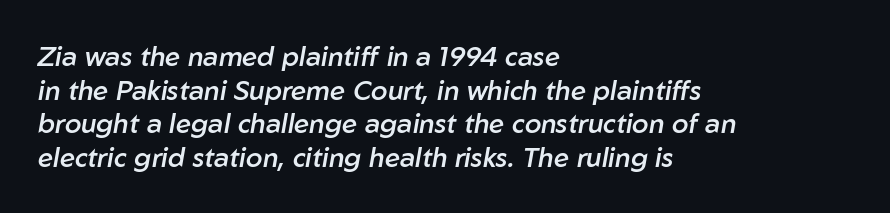
The rows are spaced the way most documents space them. A typesetter would mark this as italic. Underline: absent. Tracking value appears to be zero — textbook default spacing. Caption: semibold face, moderately heavy strokes. Does the copy run flush right? No — it runs flush left.
